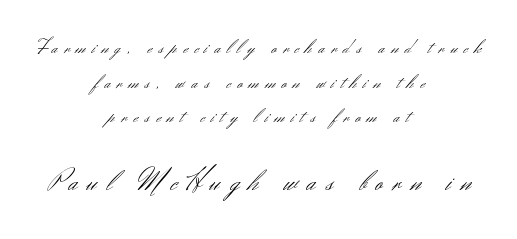
The image shows 30 px light sans-serif type; set centered, line spacing 1.73x, unusually wide letter spacing (+0.33 em), not underlined; the second (bottom) block is 1.5x larger; medium stroke contrast and a small x-height.
